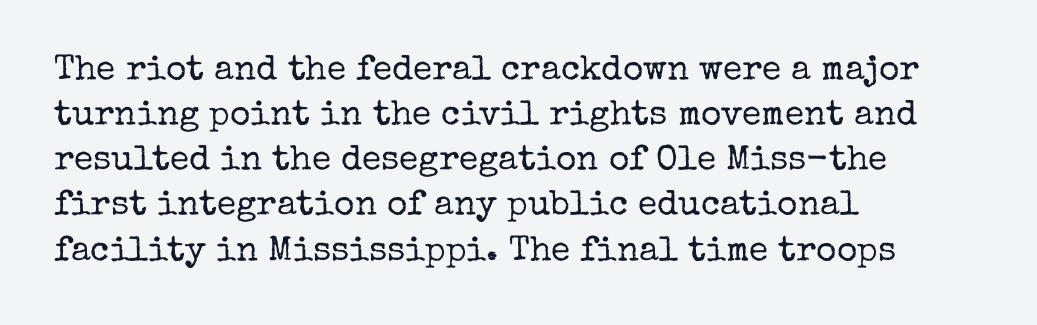
Q: Is the text bold? A: No.
Q: Is the text italic (slanted)? A: No, it is upright.
Q: Is the typeface a serif or a sans-serif typeface? A: Serif.
Q: Is the text underlined? A: No.
Q: How is the paragraph aligned? A: Left-aligned.
Q: Is the spacing between letters normal or unusually wide? A: Normal.
Q: Is the spacing between lines tight, normal or loose? A: Normal.
Q: Width (condensed, normal, or wide)? A: Normal.
Q: Stroke contrast? A: Low.
Q: x-height? A: Medium.
Q: Monospaced? A: No.
